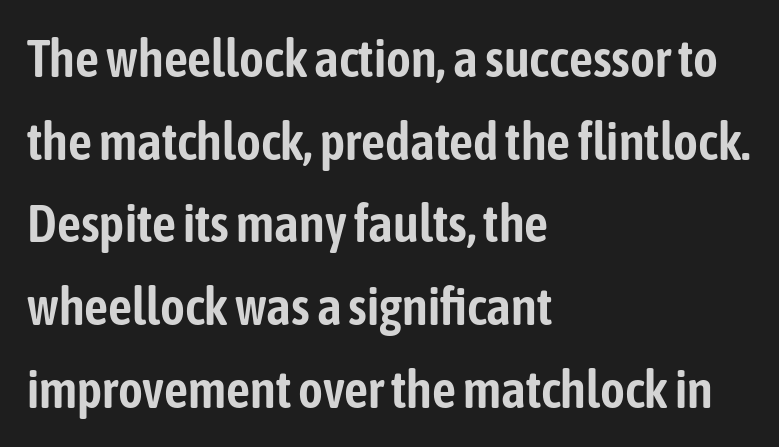
{"serif": "no", "italic": "no", "width": "condensed", "stroke_contrast": "low", "x_height": "medium", "monospaced": "no", "underline": "no", "align": "left", "line_spacing": "normal", "line_spacing_ratio": 1.56, "letter_spacing": "normal", "letter_spacing_em": 0.0, "glyph_px": 53}
